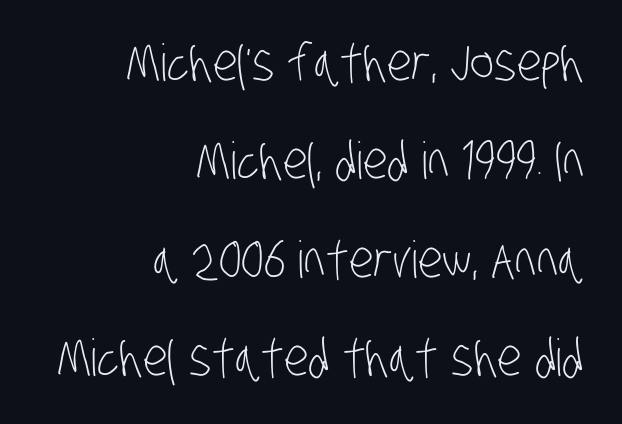
{"serif": "no", "bold": "no", "weight": "light", "width": "condensed", "stroke_contrast": "low", "x_height": "large", "monospaced": "no", "underline": "no", "align": "right", "line_spacing": "loose", "line_spacing_ratio": 1.93, "letter_spacing": "normal", "letter_spacing_em": 0.0, "glyph_px": 51}
